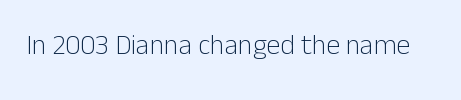
Q: Is the text bold? A: No.
Q: Is the text italic (slanted)? A: No, it is upright.
Q: Is the typeface a serif or a sans-serif typeface? A: Sans-serif.
Q: Is the text underlined? A: No.
Q: Is the spacing between letters normal or unusually wide? A: Normal.
Q: Width (condensed, normal, or wide)? A: Normal.
Q: Stroke contrast? A: Low.
Q: x-height? A: Medium.
Q: Monospaced? A: No.
